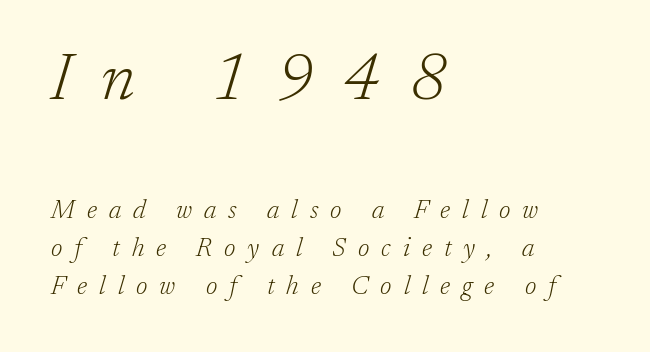
{"serif": "yes", "italic": "yes", "lean": "right", "slant_degrees": 17, "bold": "no", "weight": "light", "width": "normal", "stroke_contrast": "low", "x_height": "medium", "monospaced": "no", "underline": "no", "align": "left", "line_spacing": "normal", "line_spacing_ratio": 1.46, "letter_spacing": "wide", "letter_spacing_em": 0.46, "larger_block": "first", "size_ratio": 2.5, "glyph_px": 65}
